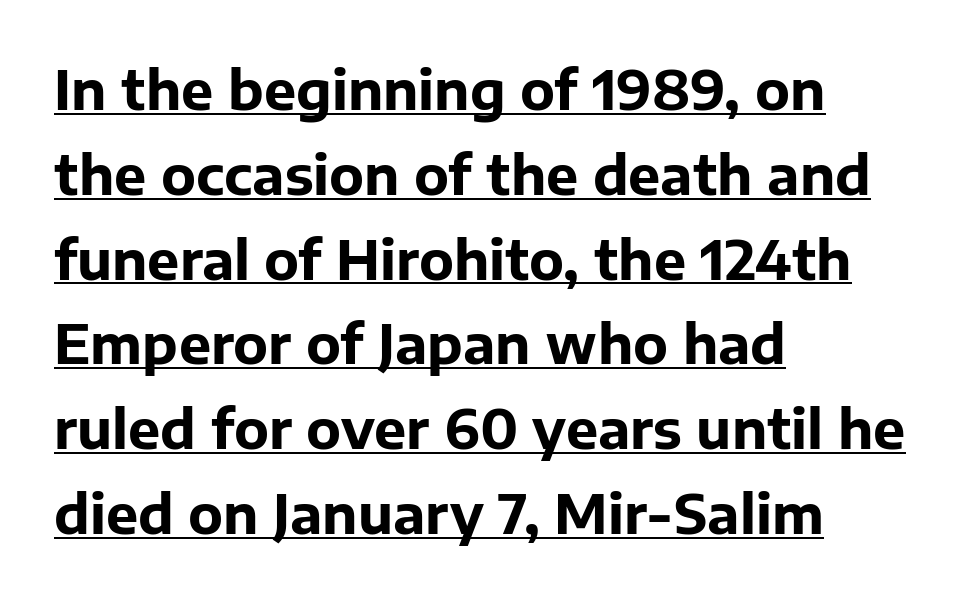
Q: Is the text bold? A: Yes.
Q: Is the text italic (slanted)? A: No, it is upright.
Q: Is the typeface a serif or a sans-serif typeface? A: Sans-serif.
Q: Is the text underlined? A: Yes.
Q: How is the paragraph aligned? A: Left-aligned.
Q: Is the spacing between letters normal or unusually wide? A: Normal.
Q: Is the spacing between lines tight, normal or loose? A: Normal.
Q: Width (condensed, normal, or wide)? A: Normal.
Q: Stroke contrast? A: Low.
Q: x-height? A: Medium.
Q: Monospaced? A: No.
